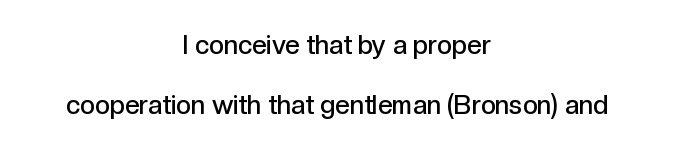
{"italic": "no", "bold": "semi", "underline": "no", "align": "center", "line_spacing": "loose", "line_spacing_ratio": 2.29, "letter_spacing": "normal", "letter_spacing_em": 0.0, "glyph_px": 26}
